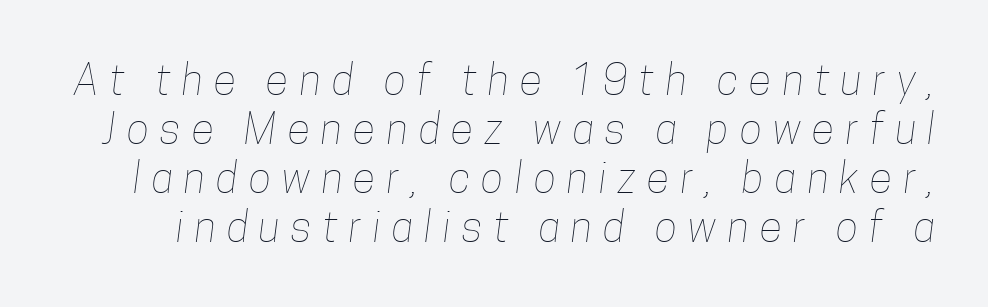
Q: Is the text bold? A: No.
Q: Is the text underlined? A: No.
Q: Is the spacing between letters normal or unusually wide? A: Unusually wide.
Q: Width (condensed, normal, or wide)? A: Condensed.
Q: Stroke contrast? A: Low.
Q: x-height? A: Medium.
Q: Monospaced? A: No.
